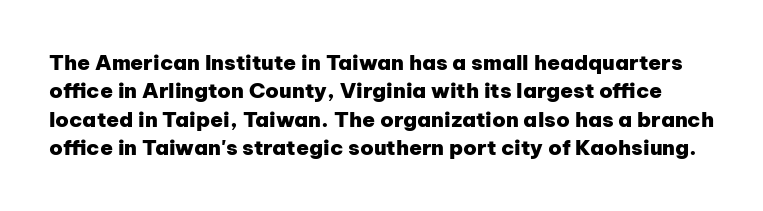
Q: Is the text bold? A: Yes.
Q: Is the text italic (slanted)? A: No, it is upright.
Q: Is the text underlined? A: No.
Q: Is the spacing between letters normal or unusually wide? A: Normal.
Q: Is the spacing between lines tight, normal or loose? A: Normal.
